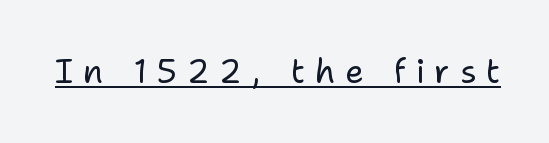
Q: Is the text bold? A: No.
Q: Is the text italic (slanted)? A: No, it is upright.
Q: Is the typeface a serif or a sans-serif typeface? A: Sans-serif.
Q: Is the text underlined? A: Yes.
Q: Is the spacing between letters normal or unusually wide? A: Unusually wide.
Q: Width (condensed, normal, or wide)? A: Normal.
Q: Stroke contrast? A: Low.
Q: x-height? A: Medium.
Q: Monospaced? A: No.
